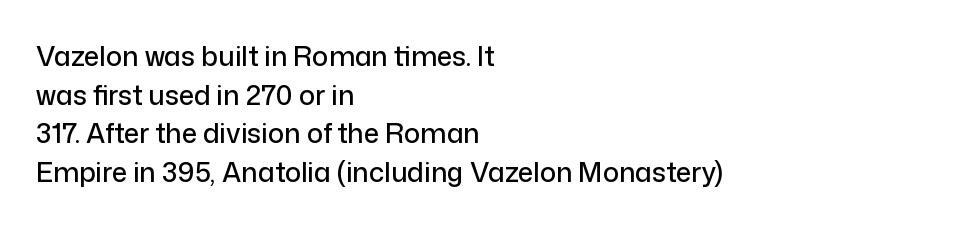
The image shows 27 px text type, upright; set left-aligned, normal line spacing (1.43x), normal letter spacing, not underlined.
